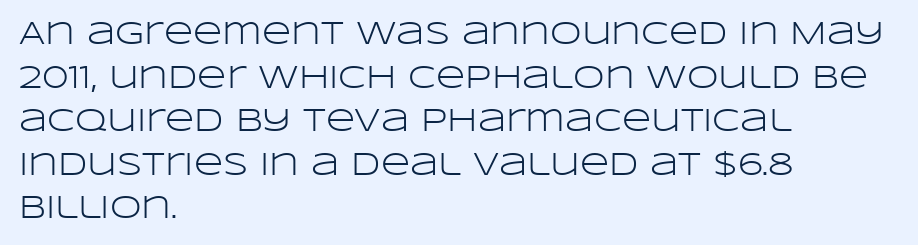
One-word summary of the alignment: left. No italicization has been applied; the sample stays upright. A typesetter would call this zero additional tracking. The baseline area is clear.
